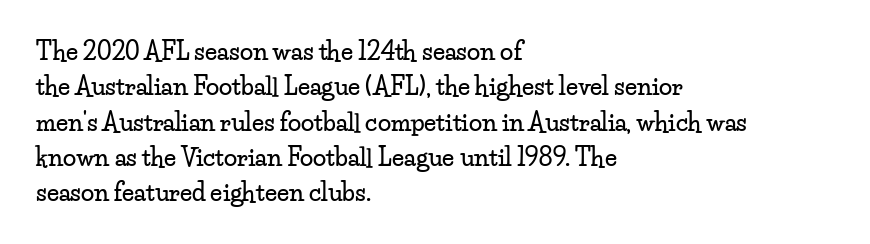
The passage shown stacks its lines at a standard gap. No extra tracking has been applied to these lines. Compared with a centered layout, this one pins lines to the left instead. The area under the type is left untouched. When letters stand straight like this, we call the style roman or upright.
